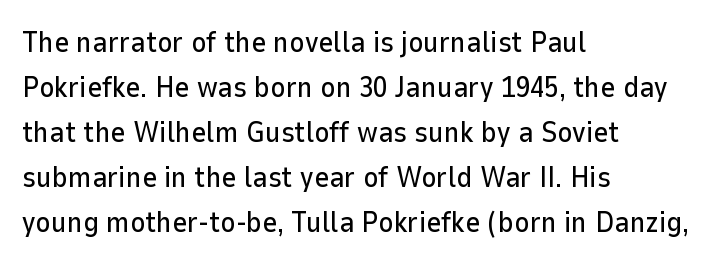
{"serif": "no", "italic": "no", "width": "normal", "stroke_contrast": "low", "x_height": "medium", "monospaced": "no", "underline": "no", "align": "left", "line_spacing": "normal", "line_spacing_ratio": 1.55, "letter_spacing": "normal", "letter_spacing_em": 0.0, "glyph_px": 29}
